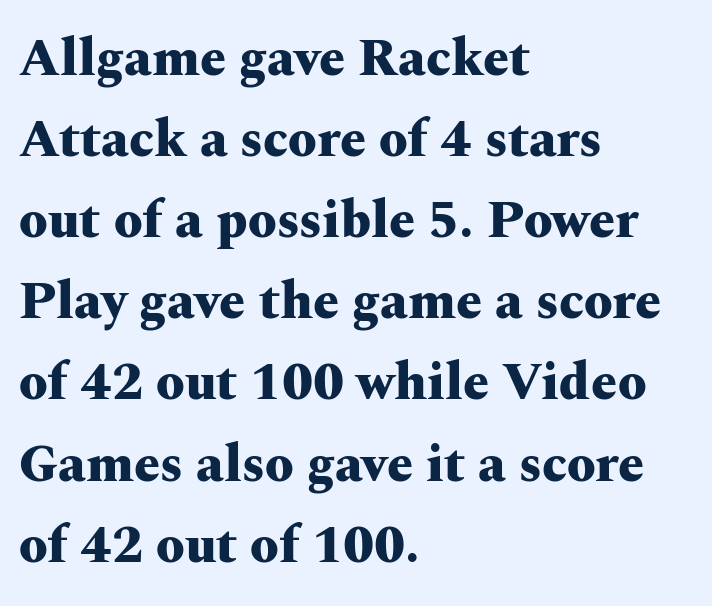
Stroke thickness is high; the sample reads as a true bold. Character widths vary here, with narrow letters taking less room than wide ones. You could call the tracking neutral — neither tight nor loose. This sample is left-justified, so line endings fall wherever the words run out. A typesetter would label this face a serif.
